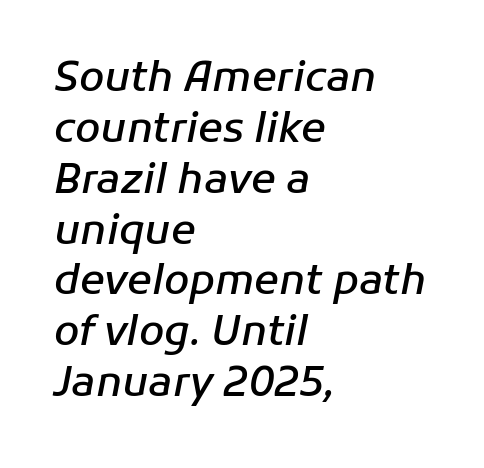
The image shows 41 px semibold type, italic (leaning right); set left-aligned, line spacing 1.24x, normal letter spacing, not underlined; low stroke contrast and a medium x-height.
